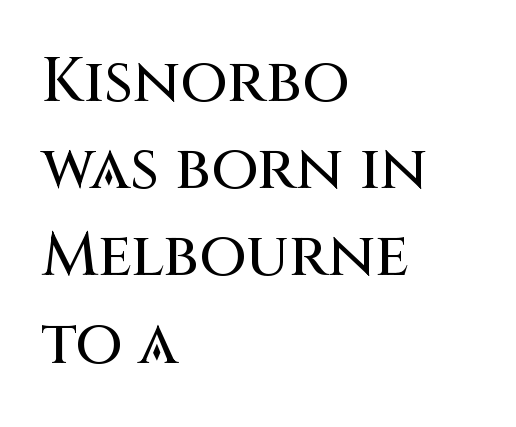
{"serif": "no", "italic": "no", "width": "normal", "stroke_contrast": "medium", "x_height": "large", "monospaced": "no", "underline": "no", "align": "left", "line_spacing": "normal", "line_spacing_ratio": 1.43, "letter_spacing": "normal", "letter_spacing_em": 0.0, "glyph_px": 61}
